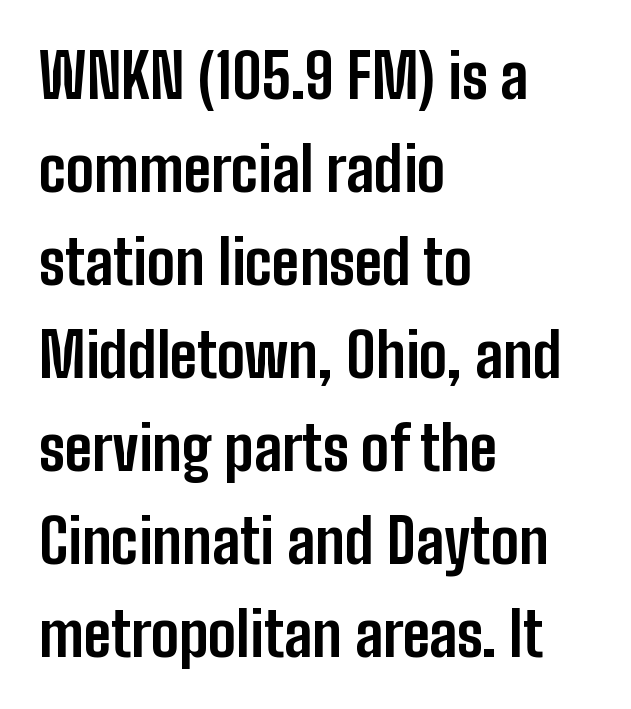
The image shows 60 px bold, condensed sans-serif type, upright; set left-aligned, normal line spacing (1.55x), normal letter spacing, not underlined; low stroke contrast and a medium x-height.
